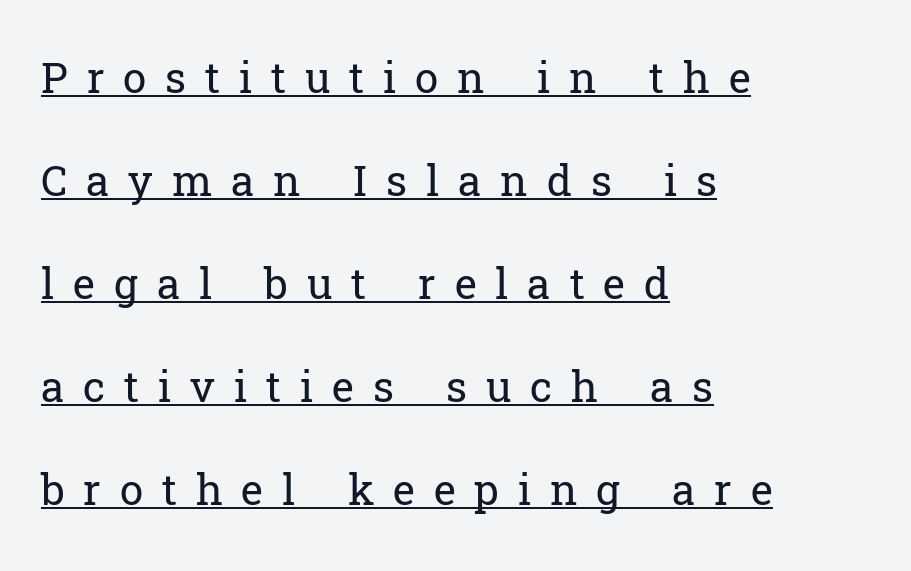
The image shows 42 px regular-weight serif type, upright; set left-aligned, loose line spacing (2.45x), unusually wide letter spacing (+0.45 em), underlined; low stroke contrast and a medium x-height.
